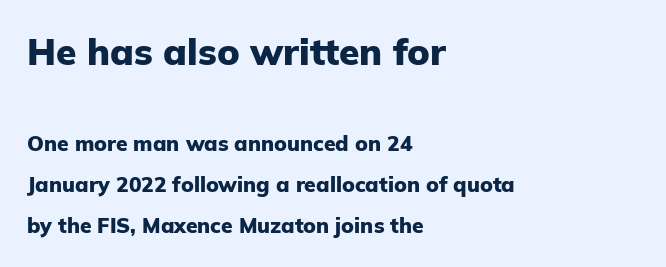
The lettering holds an erect, upright posture throughout. The block sitting higher on the canvas is the one with enlarged characters. Look at the bottom of the vertical strokes: they stop flat, with no serifs. Baseline-to-baseline distance is far greater than the letter height.
